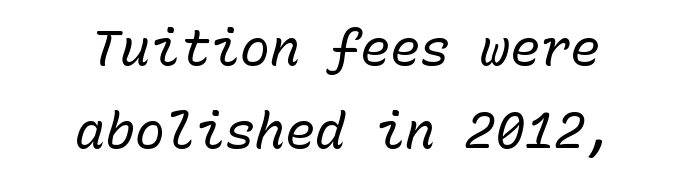
Look at the tracking — it's just the regular setting, nothing added. The space between consecutive lines is moderate. Every character here occupies the same horizontal width, giving the sample a typewriter-like rhythm. The foot of each line stays bare and open.
